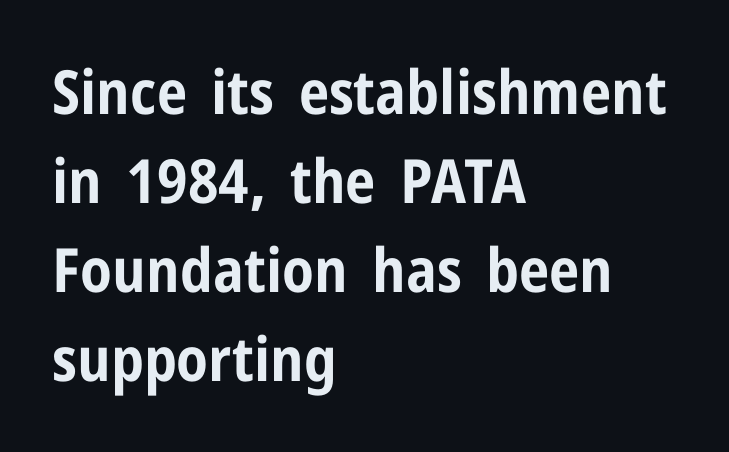
The image shows 61 px bold, condensed sans-serif type, upright; set left-aligned, normal line spacing (1.46x), normal letter spacing, not underlined; low stroke contrast and a medium x-height.
